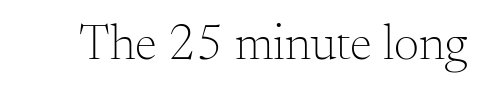
The image shows 50 px light serif type, upright; set normal letter spacing, not underlined; medium stroke contrast and a small x-height.
